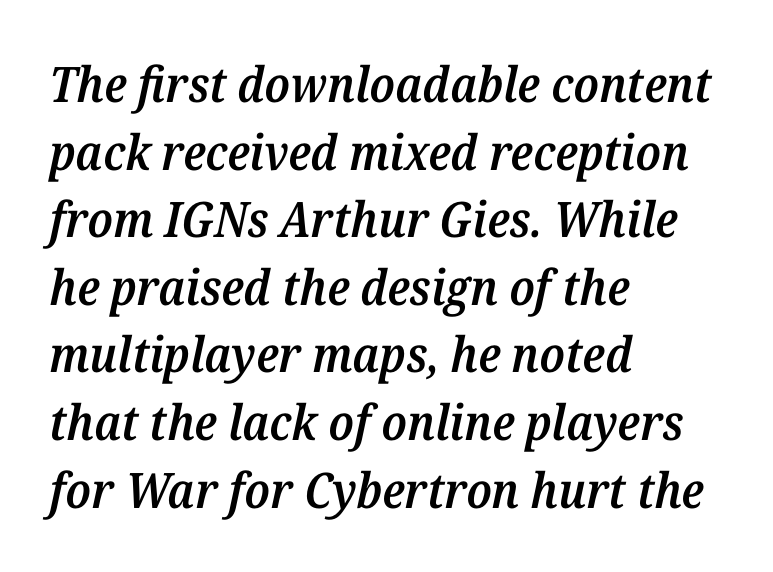
Q: Is the text bold? A: Semi-bold.
Q: Is the text italic (slanted)? A: Yes, it leans right by about 12 degrees.
Q: Is the typeface a serif or a sans-serif typeface? A: Serif.
Q: Is the text underlined? A: No.
Q: How is the paragraph aligned? A: Left-aligned.
Q: Is the spacing between letters normal or unusually wide? A: Normal.
Q: Is the spacing between lines tight, normal or loose? A: Normal.
Q: Width (condensed, normal, or wide)? A: Normal.
Q: Stroke contrast? A: Medium.
Q: x-height? A: Medium.
Q: Monospaced? A: No.
